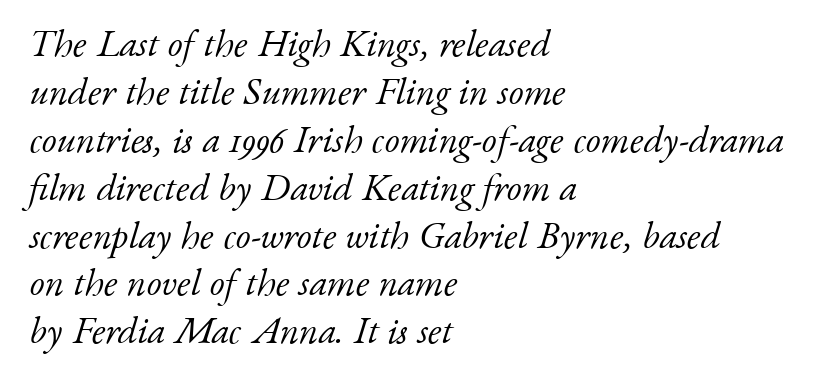
The image shows 38 px light serif type, italic (leaning right); set left-aligned, normal line spacing (1.26x), normal letter spacing, not underlined; low stroke contrast and a small x-height.
